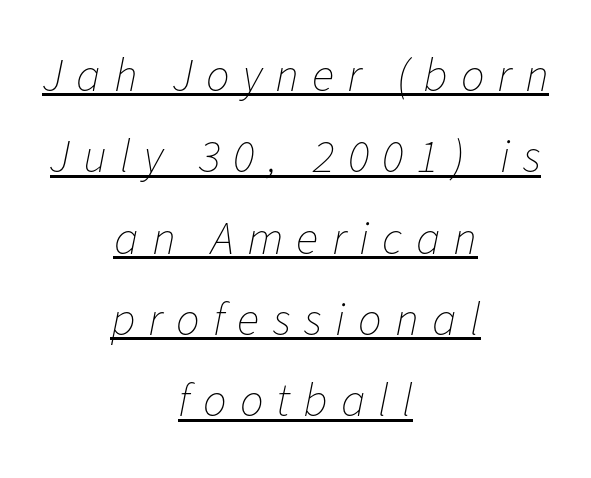
Q: Is the text bold? A: No.
Q: Is the text italic (slanted)? A: Yes, it leans right by about 11 degrees.
Q: Is the text underlined? A: Yes.
Q: How is the paragraph aligned? A: Centered.
Q: Is the spacing between letters normal or unusually wide? A: Unusually wide.
Q: Width (condensed, normal, or wide)? A: Normal.
Q: Stroke contrast? A: Low.
Q: x-height? A: Medium.
Q: Monospaced? A: No.
